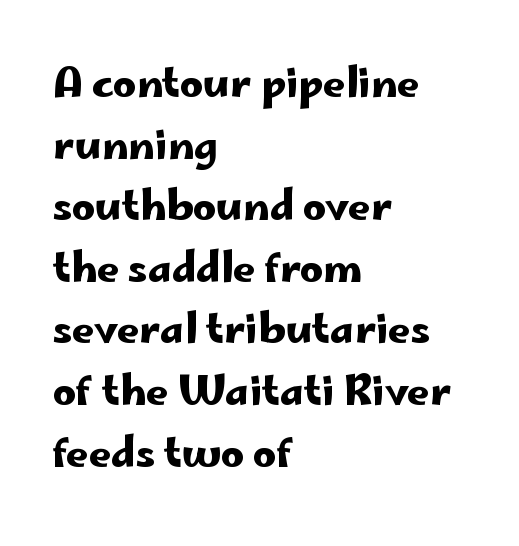
The image shows 40 px wide sans-serif type, upright; set left-aligned, normal line spacing (1.54x), normal letter spacing, not underlined; low stroke contrast and a small x-height.
